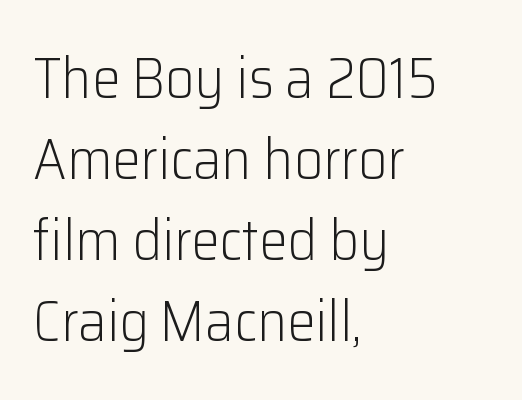
The passage shown is not bold in any degree. The passage shown is typeset with a sans-serif family. This sample keeps an unexceptional amount of space between lines. Italic? Not at all — the glyphs are vertical. You could not count columns in this text — the font is proportionally spaced.
